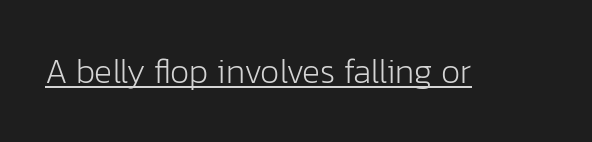
{"serif": "no", "italic": "no", "bold": "no", "weight": "light", "width": "normal", "stroke_contrast": "low", "x_height": "medium", "monospaced": "no", "underline": "yes", "letter_spacing": "normal", "letter_spacing_em": 0.0, "glyph_px": 34}
